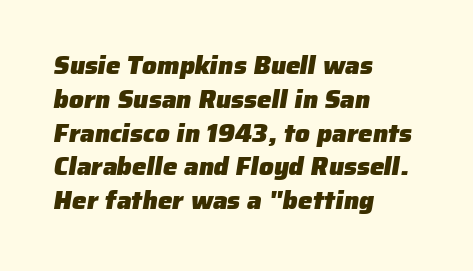
Q: Is the text bold? A: Yes.
Q: Is the text underlined? A: No.
Q: How is the paragraph aligned? A: Left-aligned.
Q: Is the spacing between letters normal or unusually wide? A: Normal.
Q: Is the spacing between lines tight, normal or loose? A: Normal.
